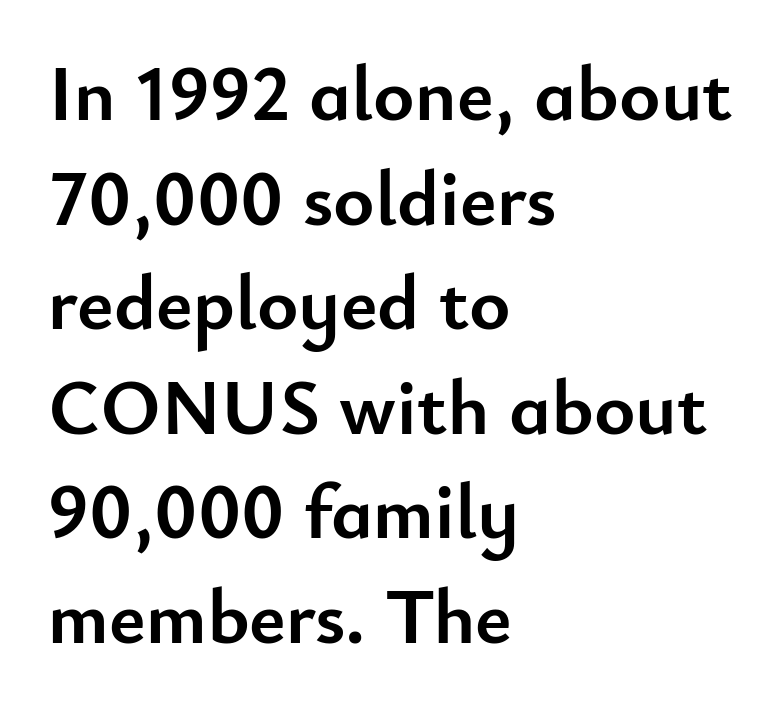
If you measured baseline to baseline, you'd find a middling distance. Style check: upright. The gaps between neighbouring characters are ordinary and unremarkable. The paragraph has a hard left edge and a soft right edge. Nope, no serifs anywhere on these letters.
